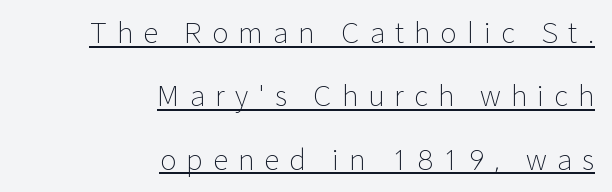
{"serif": "no", "italic": "no", "bold": "no", "weight": "light", "width": "normal", "stroke_contrast": "low", "x_height": "medium", "monospaced": "no", "underline": "yes", "align": "right", "line_spacing": "loose", "line_spacing_ratio": 2.26, "letter_spacing": "wide", "letter_spacing_em": 0.36, "glyph_px": 28}
